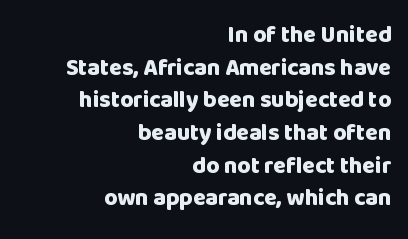
Q: Is the text bold? A: Yes.
Q: Is the text italic (slanted)? A: No, it is upright.
Q: Is the text underlined? A: No.
Q: How is the paragraph aligned? A: Right-aligned.
Q: Is the spacing between letters normal or unusually wide? A: Normal.
Q: Is the spacing between lines tight, normal or loose? A: Normal.
